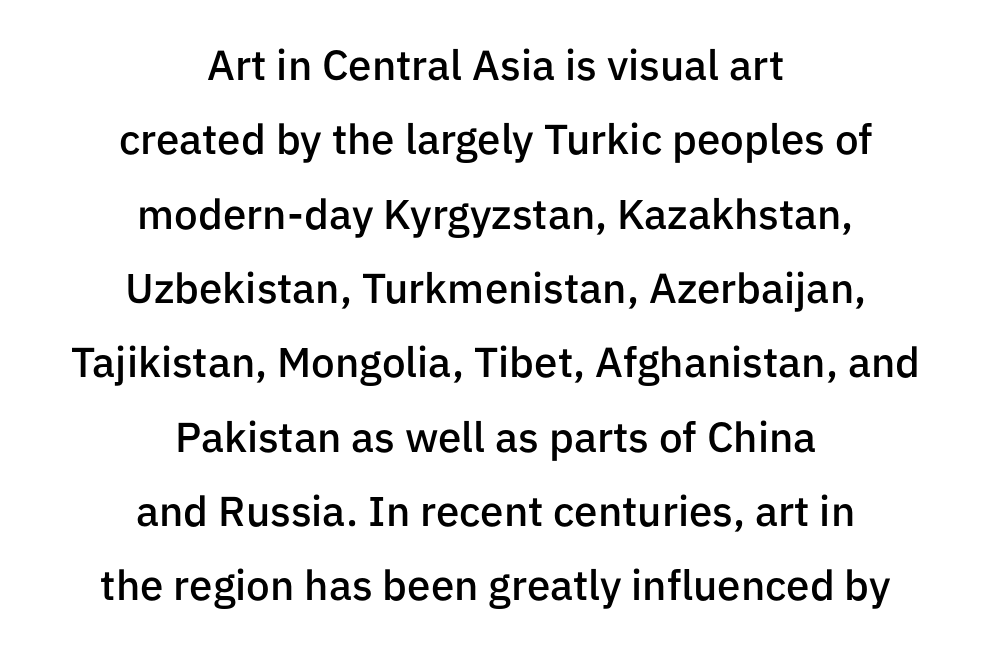
{"serif": "no", "italic": "no", "bold": "semi", "weight": "semibold", "width": "normal", "stroke_contrast": "low", "x_height": "medium", "monospaced": "no", "underline": "no", "align": "center", "line_spacing_ratio": 1.77, "letter_spacing": "normal", "letter_spacing_em": 0.0, "glyph_px": 42}
